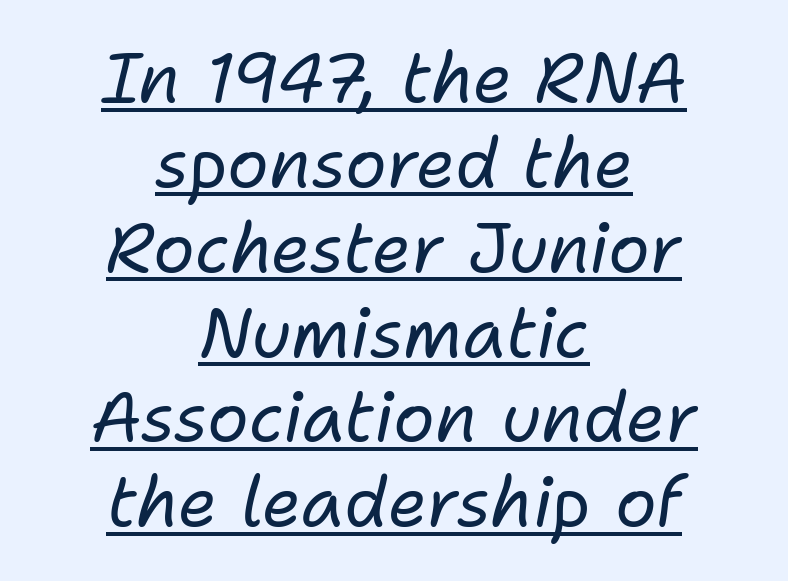
You could not count columns in this text — the font is proportionally spaced. Stem width sits at or under what a default text font uses. This rendering features underlined lettering. Yep, that's italic — everything's leaning. Reading down the block, each line starts at a different indent, mirrored at its end.
